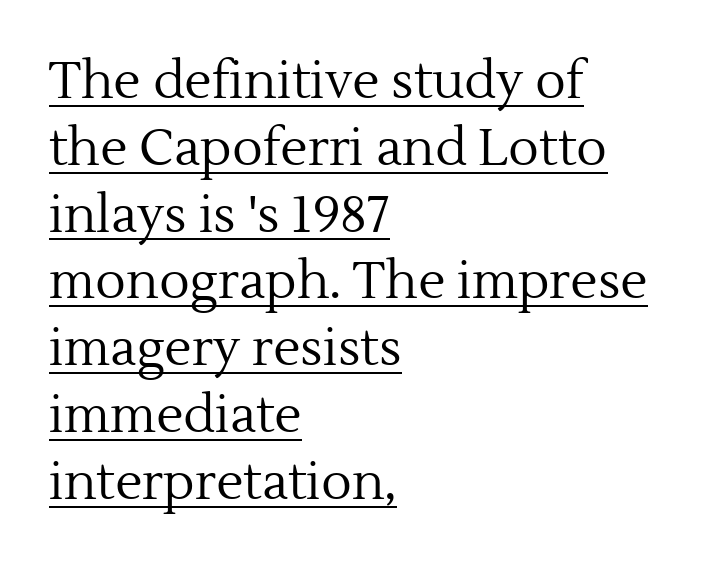
Tall strokes in this sample are plumb rather than angled. Look at the bottom of the vertical strokes: they flare into serifs here. The string is rendered with underlining switched on. No letter is thick-stroked: the sample isn't bold.
